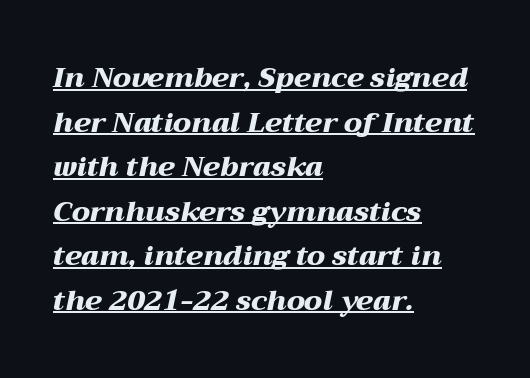
Q: Is the text bold? A: Yes.
Q: Is the text italic (slanted)? A: Yes, it leans right by about 12 degrees.
Q: Is the text underlined? A: Yes.
Q: How is the paragraph aligned? A: Left-aligned.
Q: Is the spacing between letters normal or unusually wide? A: Normal.
Q: Is the spacing between lines tight, normal or loose? A: Normal.
Q: Width (condensed, normal, or wide)? A: Wide.
Q: Stroke contrast? A: Medium.
Q: x-height? A: Medium.
Q: Monospaced? A: No.
